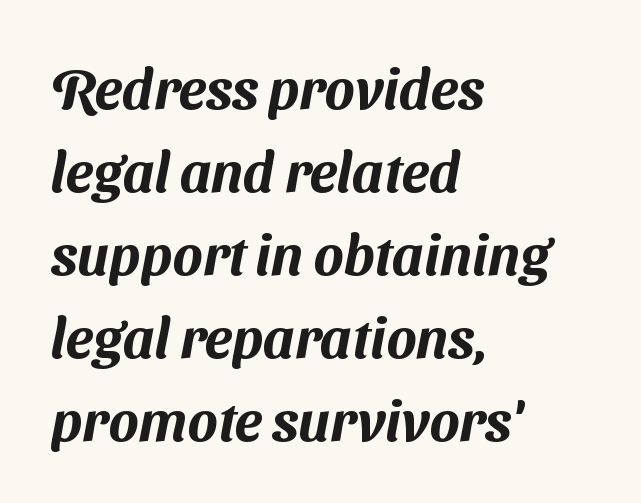
The image shows 56 px sans-serif type; set left-aligned, normal line spacing (1.48x), normal letter spacing, not underlined; medium stroke contrast and a medium x-height.
